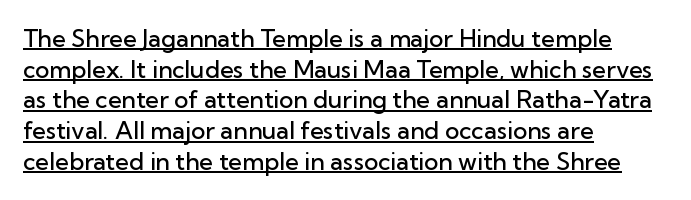
The line texture is even and compact thanks to regular tracking. Where is the straight margin? On the left. Italic: no, the glyphs are upright roman. Look at the stroke-to-counter ratio: somewhat heavy, a semibold.
